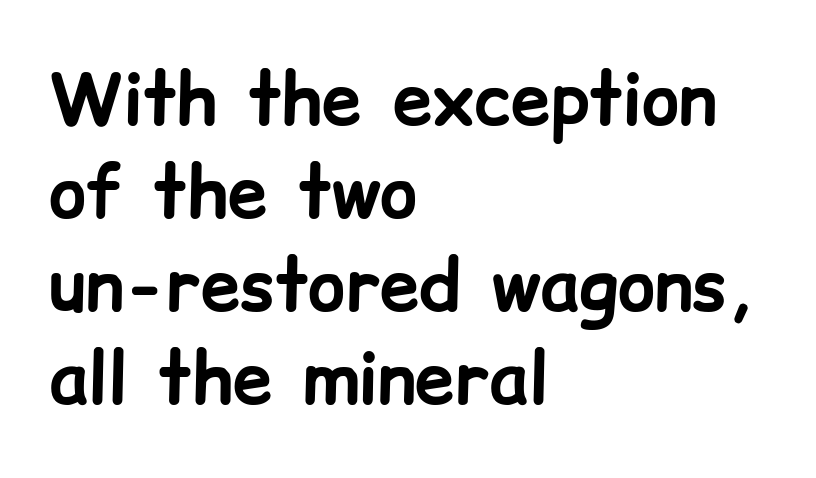
The image shows 71 px bold sans-serif type, upright; set left-aligned, normal line spacing (1.31x), normal letter spacing, not underlined; low stroke contrast and a medium x-height.
